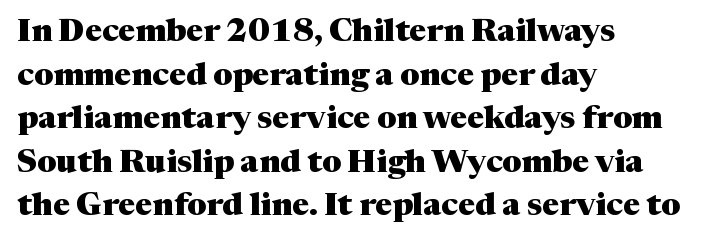
Q: Is the text bold? A: Yes.
Q: Is the text italic (slanted)? A: No, it is upright.
Q: Is the typeface a serif or a sans-serif typeface? A: Serif.
Q: Is the text underlined? A: No.
Q: How is the paragraph aligned? A: Left-aligned.
Q: Is the spacing between letters normal or unusually wide? A: Normal.
Q: Is the spacing between lines tight, normal or loose? A: Normal.
Q: Width (condensed, normal, or wide)? A: Normal.
Q: Stroke contrast? A: Medium.
Q: x-height? A: Medium.
Q: Monospaced? A: No.
